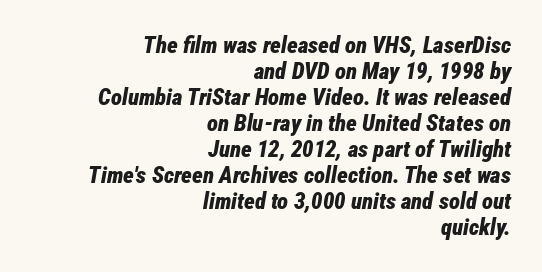
The image shows 23 px bold type, italic (leaning right); set right-aligned, tight line spacing (1.13x), normal letter spacing, not underlined.
